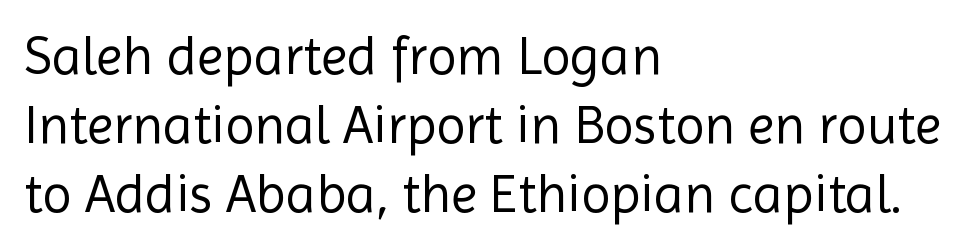
Q: Is the text bold? A: No.
Q: Is the text italic (slanted)? A: No, it is upright.
Q: Is the typeface a serif or a sans-serif typeface? A: Sans-serif.
Q: Is the text underlined? A: No.
Q: How is the paragraph aligned? A: Left-aligned.
Q: Is the spacing between letters normal or unusually wide? A: Normal.
Q: Is the spacing between lines tight, normal or loose? A: Normal.
Q: Width (condensed, normal, or wide)? A: Normal.
Q: x-height? A: Medium.
Q: Monospaced? A: No.
